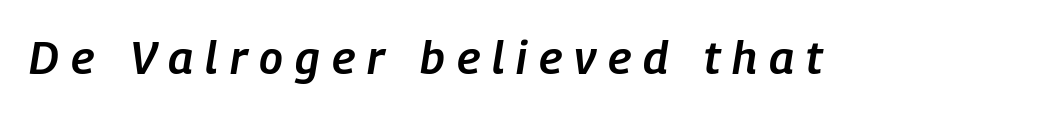
The image shows 46 px semibold, condensed type, italic (leaning right); set unusually wide letter spacing (+0.26 em), not underlined; low stroke contrast and a medium x-height.
